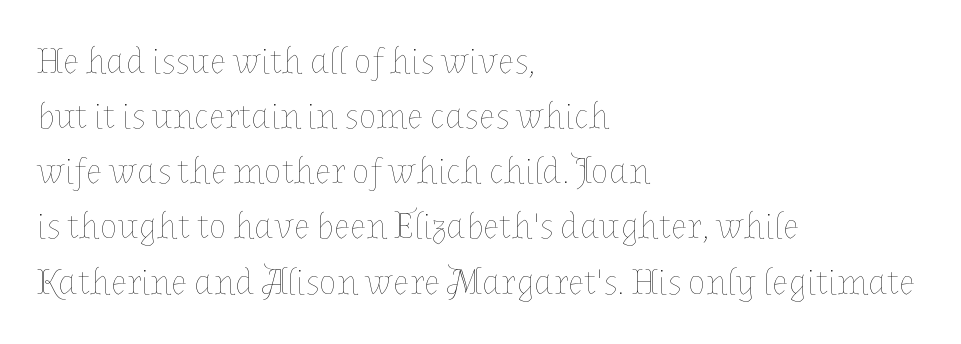
Q: Is the text bold? A: No.
Q: Is the text italic (slanted)? A: No, it is upright.
Q: Is the text underlined? A: No.
Q: How is the paragraph aligned? A: Left-aligned.
Q: Is the spacing between letters normal or unusually wide? A: Normal.
Q: Is the spacing between lines tight, normal or loose? A: Normal.
Q: Width (condensed, normal, or wide)? A: Normal.
Q: Stroke contrast? A: Low.
Q: x-height? A: Medium.
Q: Monospaced? A: No.
